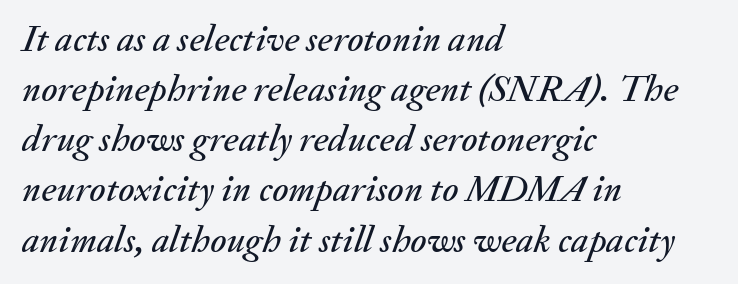
Q: Is the text italic (slanted)? A: Yes, it leans right by about 20 degrees.
Q: Is the text underlined? A: No.
Q: How is the paragraph aligned? A: Left-aligned.
Q: Is the spacing between letters normal or unusually wide? A: Normal.
Q: Is the spacing between lines tight, normal or loose? A: Normal.
Q: Width (condensed, normal, or wide)? A: Normal.
Q: Stroke contrast? A: Medium.
Q: x-height? A: Small.
Q: Monospaced? A: No.
